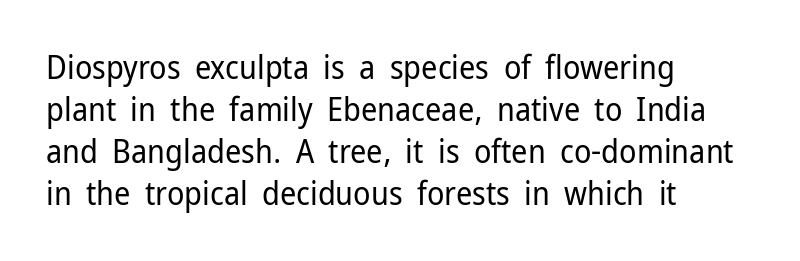
{"serif": "no", "italic": "no", "bold": "no", "weight": "regular", "width": "normal", "stroke_contrast": "low", "x_height": "medium", "monospaced": "no", "underline": "no", "align": "left", "line_spacing": "normal", "line_spacing_ratio": 1.31, "letter_spacing": "normal", "letter_spacing_em": 0.0, "glyph_px": 32}
